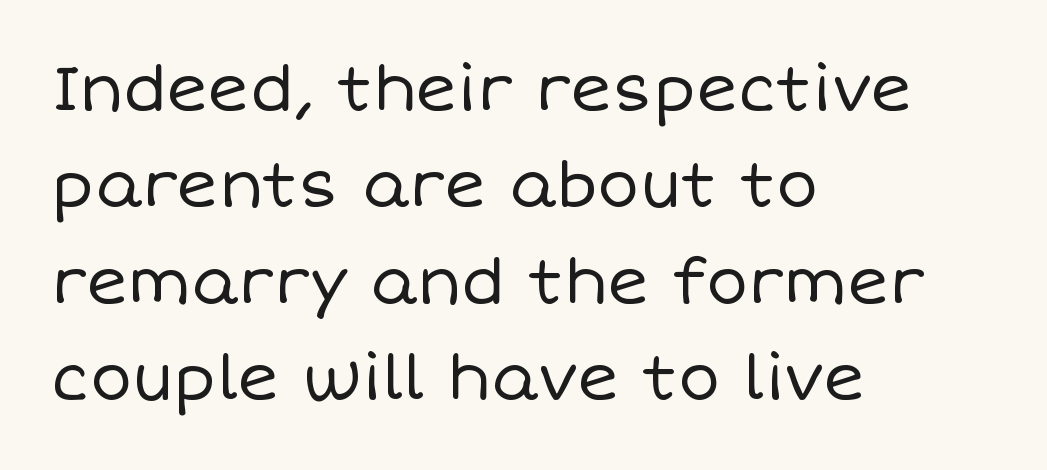
Q: Is the text bold? A: No.
Q: Is the text italic (slanted)? A: No, it is upright.
Q: Is the text underlined? A: No.
Q: How is the paragraph aligned? A: Left-aligned.
Q: Is the spacing between letters normal or unusually wide? A: Normal.
Q: Is the spacing between lines tight, normal or loose? A: Normal.
Q: Width (condensed, normal, or wide)? A: Normal.
Q: Stroke contrast? A: Low.
Q: x-height? A: Large.
Q: Monospaced? A: No.
